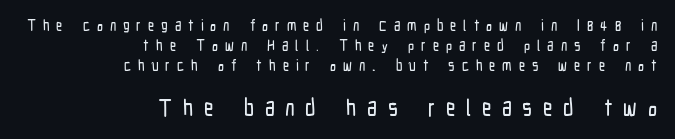
Q: Is the text italic (slanted)? A: No, it is upright.
Q: Is the text underlined? A: No.
Q: How is the paragraph aligned? A: Right-aligned.
Q: Is the spacing between letters normal or unusually wide? A: Unusually wide.
Q: Is the spacing between lines tight, normal or loose? A: Normal.
Q: Which block of text is set in a larger size, the first (top) or the second (bottom)? A: The second (bottom) one.
